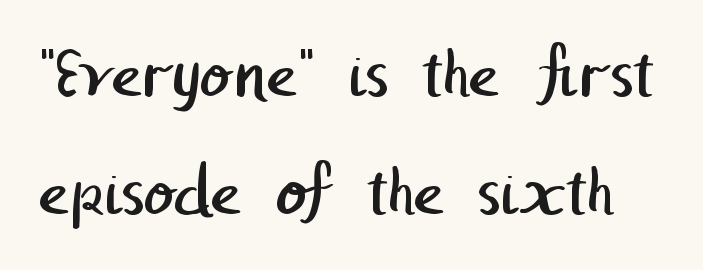
Q: Is the text bold? A: No.
Q: Is the typeface a serif or a sans-serif typeface? A: Sans-serif.
Q: Is the text underlined? A: No.
Q: Is the spacing between letters normal or unusually wide? A: Normal.
Q: Is the spacing between lines tight, normal or loose? A: Normal.
Q: Width (condensed, normal, or wide)? A: Normal.
Q: Stroke contrast? A: Low.
Q: x-height? A: Medium.
